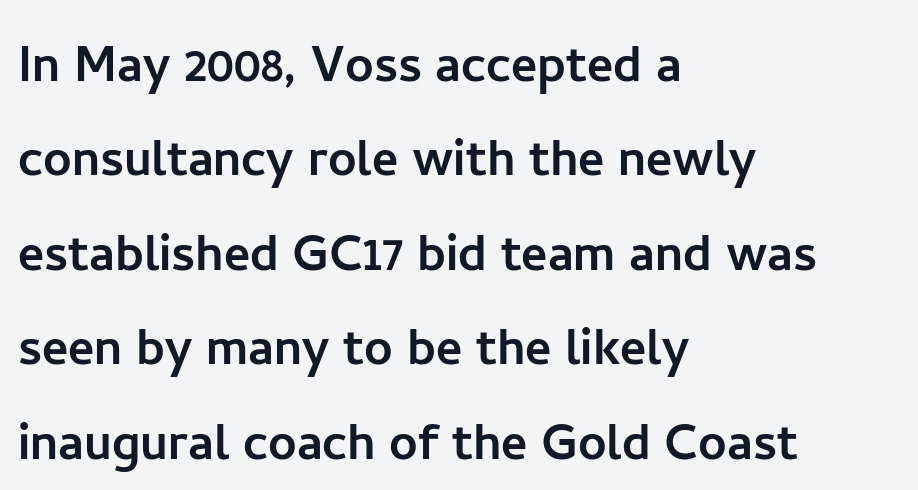
Q: Is the text italic (slanted)? A: No, it is upright.
Q: Is the typeface a serif or a sans-serif typeface? A: Sans-serif.
Q: Is the text underlined? A: No.
Q: How is the paragraph aligned? A: Left-aligned.
Q: Is the spacing between letters normal or unusually wide? A: Normal.
Q: Is the spacing between lines tight, normal or loose? A: Normal.
Q: Width (condensed, normal, or wide)? A: Normal.
Q: Stroke contrast? A: Low.
Q: x-height? A: Medium.
Q: Monospaced? A: No.
